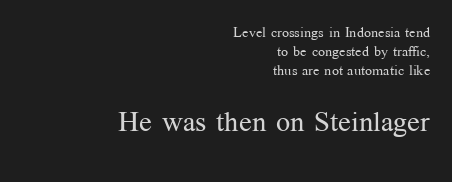
{"serif": "yes", "italic": "no", "bold": "no", "weight": "regular", "width": "normal", "stroke_contrast": "medium", "x_height": "medium", "monospaced": "no", "underline": "no", "align": "right", "line_spacing": "normal", "line_spacing_ratio": 1.36, "letter_spacing": "normal", "letter_spacing_em": 0.0, "larger_block": "second", "size_ratio": 2.0, "glyph_px": 28}
